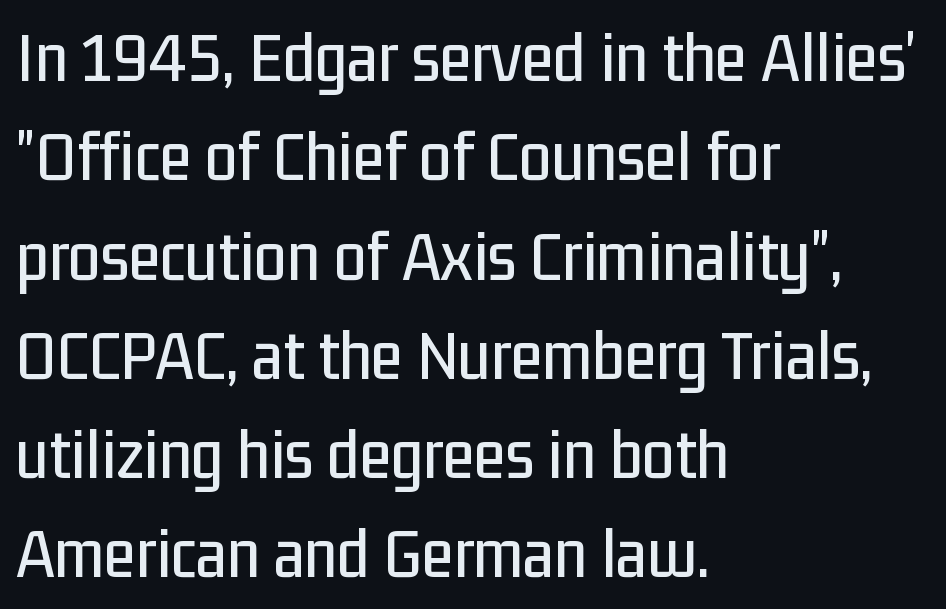
Tracking value appears to be zero — textbook default spacing. Does the type have serifs? No, each stem ends abruptly. The area under the type is left untouched. The passage is arranged the way most books set body copy — flush left. Vertical spacing — default. Here the designer chose a conventional face with non-uniform glyph widths.
